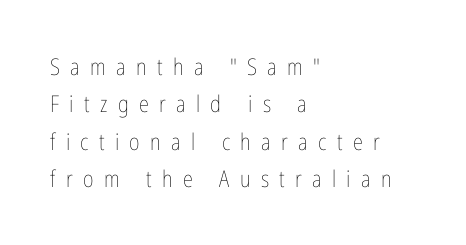
Q: Is the text bold? A: No.
Q: Is the text italic (slanted)? A: No, it is upright.
Q: Is the text underlined? A: No.
Q: How is the paragraph aligned? A: Left-aligned.
Q: Is the spacing between letters normal or unusually wide? A: Unusually wide.
Q: Is the spacing between lines tight, normal or loose? A: Normal.
